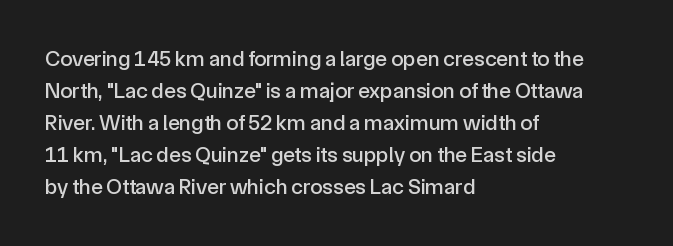
The image shows 22 px text type, upright; set left-aligned, normal line spacing (1.46x), normal letter spacing, not underlined.
